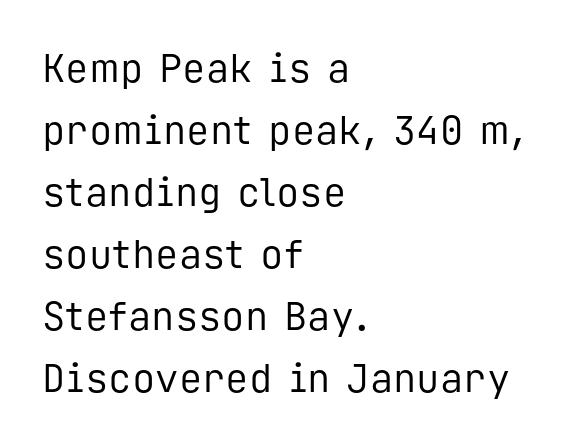
{"serif": "no", "italic": "no", "bold": "no", "weight": "regular", "width": "normal", "stroke_contrast": "low", "x_height": "medium", "monospaced": "yes", "underline": "no", "align": "left", "line_spacing": "normal", "line_spacing_ratio": 1.59, "letter_spacing": "normal", "letter_spacing_em": 0.0, "glyph_px": 39}
